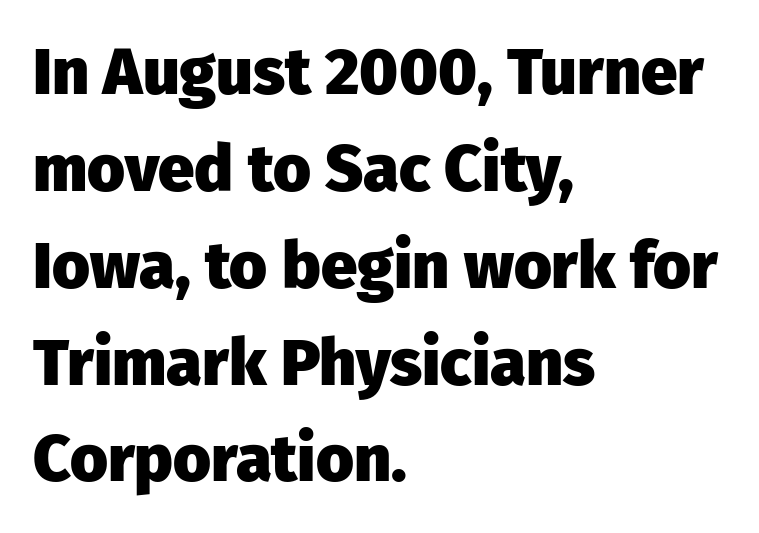
{"serif": "no", "italic": "no", "bold": "yes", "weight": "heavy", "width": "normal", "stroke_contrast": "low", "x_height": "medium", "monospaced": "no", "underline": "no", "align": "left", "line_spacing": "normal", "line_spacing_ratio": 1.49, "letter_spacing": "normal", "letter_spacing_em": 0.0, "glyph_px": 65}
